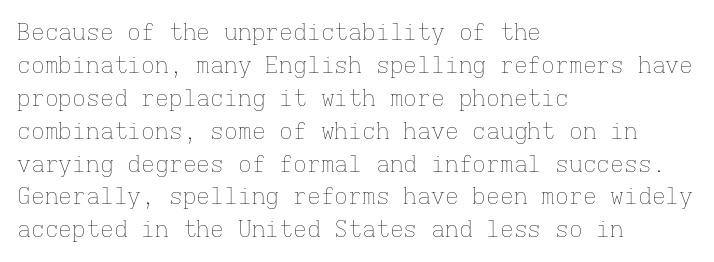
{"italic": "no", "bold": "no", "underline": "no", "align": "left", "line_spacing": "normal", "line_spacing_ratio": 1.43, "letter_spacing": "normal", "letter_spacing_em": 0.0, "glyph_px": 23}
